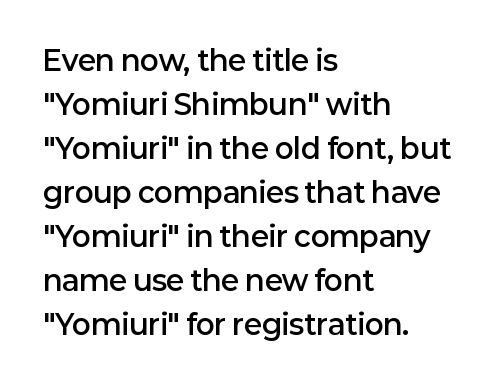
The rendering uses a semibold face; strokes are thickened but not to full bold. Each word holds together tightly as a unit, with standard inter-letter gaps. One glance says typical: line gaps are just what's usual. Casual observation: everything's shoved over to the left.
